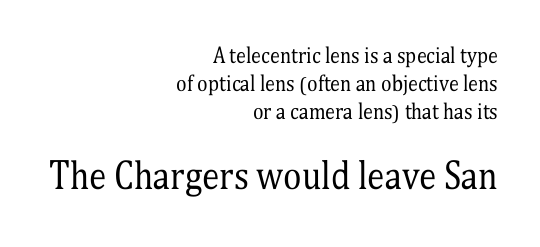
{"serif": "yes", "italic": "no", "bold": "no", "weight": "regular", "width": "condensed", "stroke_contrast": "medium", "x_height": "medium", "monospaced": "no", "underline": "no", "align": "right", "line_spacing": "normal", "line_spacing_ratio": 1.39, "letter_spacing": "normal", "letter_spacing_em": 0.0, "larger_block": "second", "size_ratio": 1.75, "glyph_px": 35}
